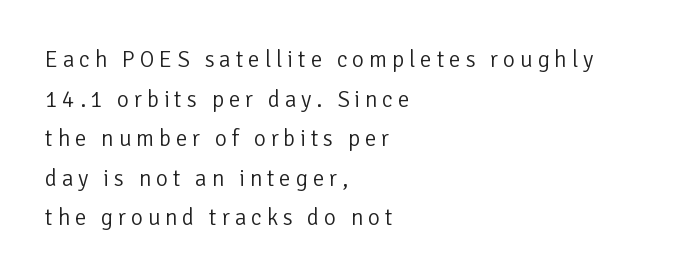
{"italic": "no", "bold": "no", "underline": "no", "align": "left", "line_spacing_ratio": 1.72, "letter_spacing": "wide", "letter_spacing_em": 0.21, "glyph_px": 23}
